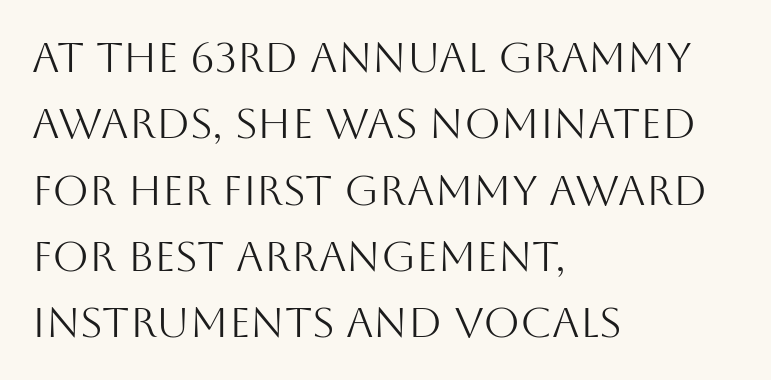
The image shows 42 px light sans-serif type, upright; set left-aligned, normal line spacing (1.58x), normal letter spacing, not underlined; medium stroke contrast and a large x-height.
